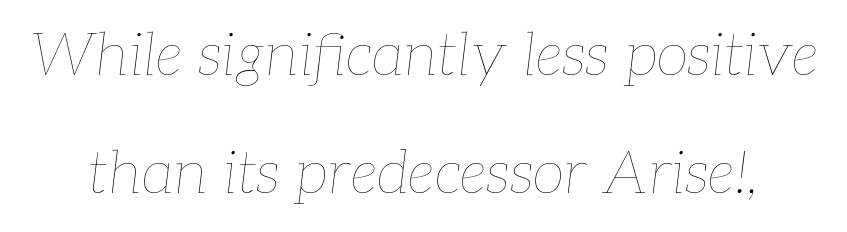
{"italic": "yes", "lean": "right", "slant_degrees": 7, "bold": "no", "weight": "thin", "width": "normal", "stroke_contrast": "low", "x_height": "medium", "monospaced": "no", "underline": "no", "line_spacing": "loose", "line_spacing_ratio": 2.0, "letter_spacing": "normal", "letter_spacing_em": 0.0, "glyph_px": 59}
